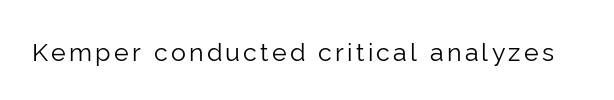
{"italic": "no", "bold": "no", "underline": "no", "glyph_px": 25}
